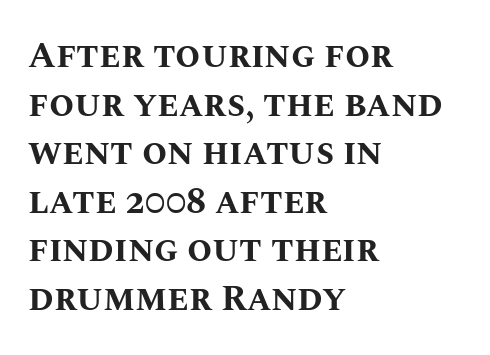
{"italic": "no", "bold": "yes", "weight": "bold", "width": "normal", "stroke_contrast": "medium", "x_height": "large", "monospaced": "no", "underline": "no", "align": "left", "line_spacing": "normal", "line_spacing_ratio": 1.35, "letter_spacing": "normal", "letter_spacing_em": 0.0, "glyph_px": 36}
